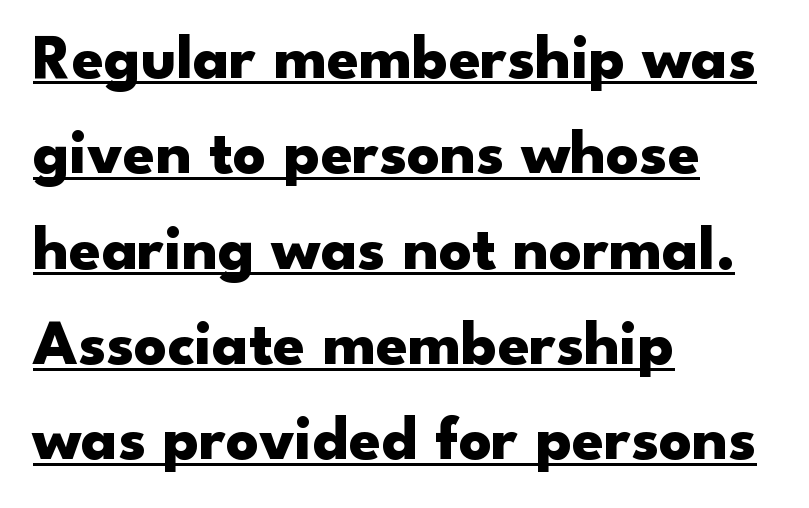
Q: Is the text bold? A: Yes.
Q: Is the text italic (slanted)? A: No, it is upright.
Q: Is the typeface a serif or a sans-serif typeface? A: Sans-serif.
Q: Is the text underlined? A: Yes.
Q: How is the paragraph aligned? A: Left-aligned.
Q: Is the spacing between letters normal or unusually wide? A: Normal.
Q: Is the spacing between lines tight, normal or loose? A: Normal.
Q: Width (condensed, normal, or wide)? A: Wide.
Q: Stroke contrast? A: Low.
Q: x-height? A: Small.
Q: Monospaced? A: No.
